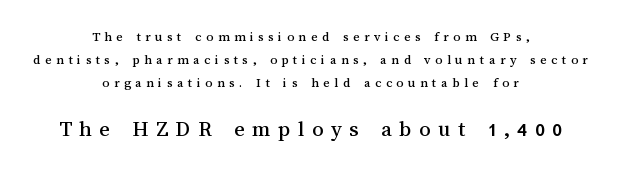
The words here are not underlined. The axis of the letterforms is exactly vertical. Is the lower block the larger one? Yes — the lower block carries the bigger type. A normal amount of white space separates one row of letters from the next.
